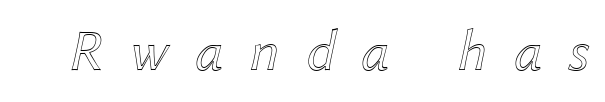
The image shows 59 px text type, italic (leaning right); set unusually wide letter spacing (+0.45 em), not underlined; a medium x-height.
